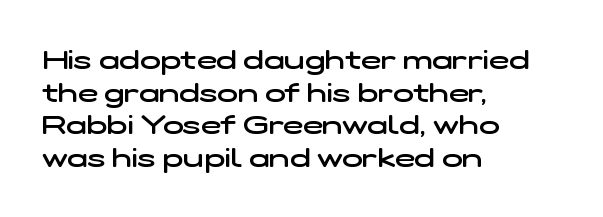
Q: Is the text bold? A: Semi-bold.
Q: Is the text underlined? A: No.
Q: How is the paragraph aligned? A: Left-aligned.
Q: Is the spacing between letters normal or unusually wide? A: Normal.
